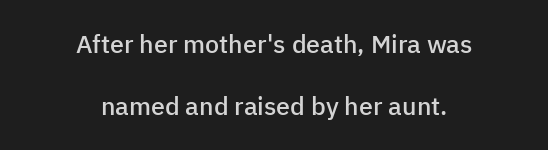
The image shows 25 px text type, upright; set centered, loose line spacing (2.49x), normal letter spacing, not underlined.
